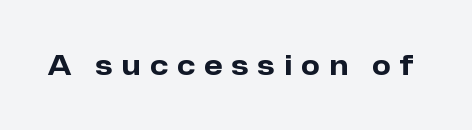
It's the straight-up-and-down kind of type. The characters look thick and weighty, a clear bold. You could only call the tracking loose — the letters float apart. Just letters on the line, the space beneath them empty.
